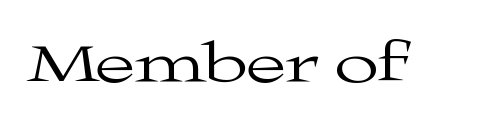
{"serif": "yes", "italic": "no", "bold": "no", "weight": "regular", "width": "wide", "stroke_contrast": "medium", "x_height": "medium", "monospaced": "no", "underline": "no", "letter_spacing": "normal", "letter_spacing_em": 0.0, "glyph_px": 58}
